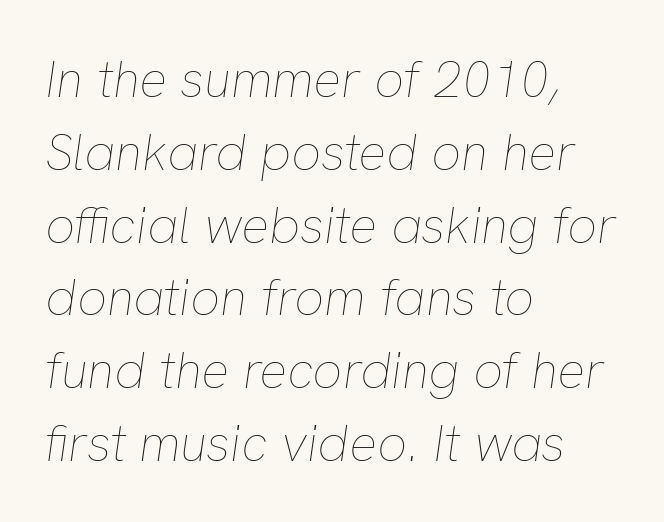
{"italic": "yes", "lean": "right", "slant_degrees": 8, "bold": "no", "weight": "thin", "width": "normal", "stroke_contrast": "low", "x_height": "medium", "monospaced": "no", "underline": "no", "align": "left", "line_spacing": "normal", "line_spacing_ratio": 1.4, "letter_spacing": "normal", "letter_spacing_em": 0.0, "glyph_px": 52}
